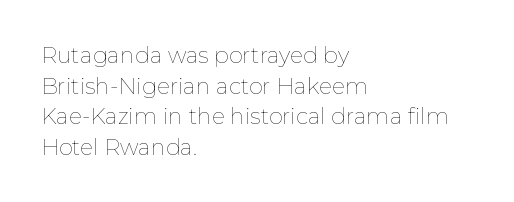
{"italic": "no", "bold": "no", "underline": "no", "align": "left", "line_spacing": "normal", "line_spacing_ratio": 1.39, "letter_spacing": "normal", "letter_spacing_em": 0.0, "glyph_px": 22}
